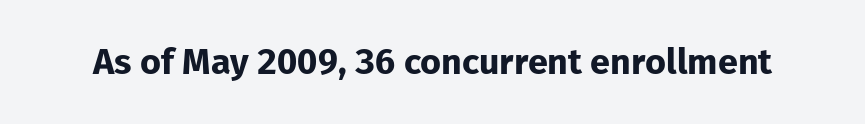
{"serif": "no", "italic": "no", "bold": "yes", "weight": "bold", "width": "normal", "stroke_contrast": "low", "x_height": "medium", "monospaced": "no", "underline": "no", "letter_spacing": "normal", "letter_spacing_em": 0.0, "glyph_px": 36}
